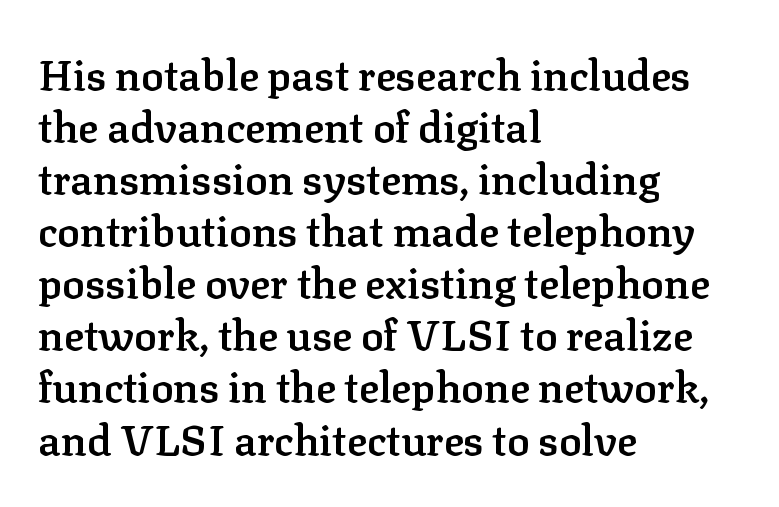
Notice how the passage keeps a crisp vertical edge on the left only. Unlike italic type, these characters show no tilt at all. The font is running at a semibold setting, under full bold. A bare baseline throughout the passage. Inter-character spacing is left at the font's built-in metrics.
